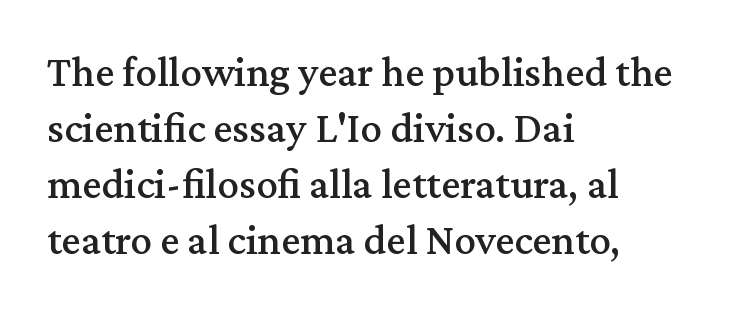
The rendering uses natural spacing where letterforms have individual widths. Visually the block forms a straight wall on the left and a jagged coastline on the right. The designer went with a serif here, giving each stem small feet. The zone under the glyphs is completely vacant. These lines were composed using upright roman letters.
